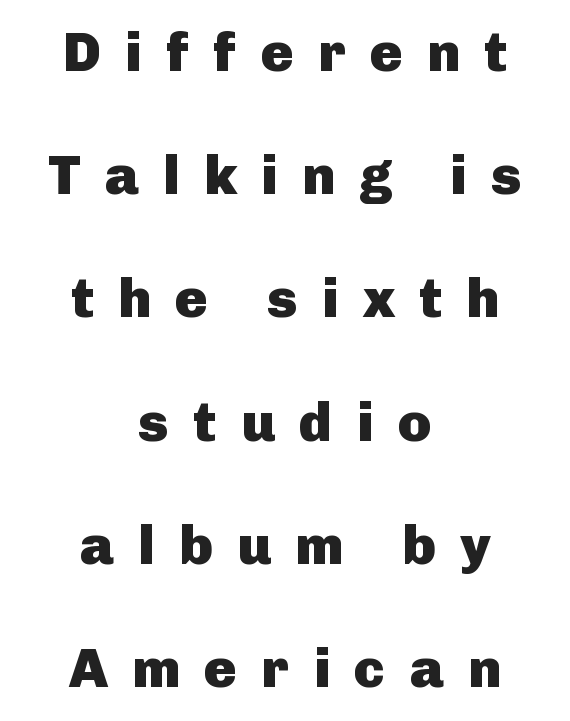
Q: Is the text bold? A: Yes.
Q: Is the text italic (slanted)? A: No, it is upright.
Q: Is the typeface a serif or a sans-serif typeface? A: Sans-serif.
Q: Is the text underlined? A: No.
Q: How is the paragraph aligned? A: Centered.
Q: Is the spacing between letters normal or unusually wide? A: Unusually wide.
Q: Is the spacing between lines tight, normal or loose? A: Loose.
Q: Width (condensed, normal, or wide)? A: Normal.
Q: Stroke contrast? A: Low.
Q: x-height? A: Medium.
Q: Monospaced? A: No.
